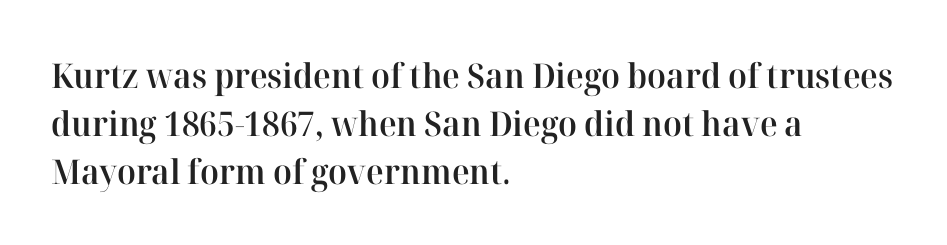
The rendering keeps characters at their native spacing. On the weight axis this lands at semibold, roughly 600. Regarding serifs, this sample has them. Quick note: underline off. The leading is moderate, giving the passage an even texture.
